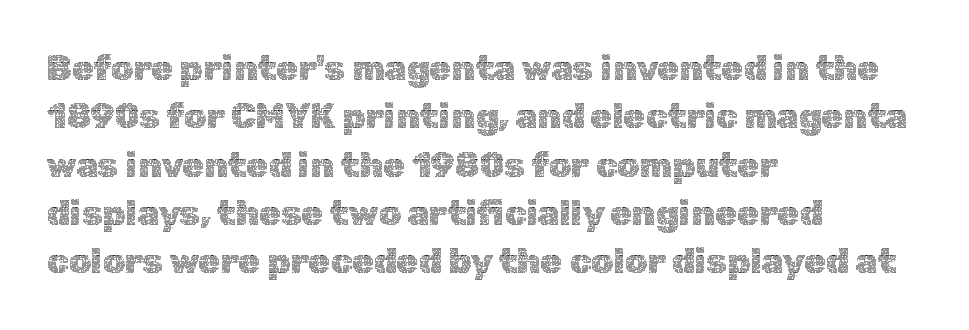
Caption: multi-line text, flush left, ragged right. These lines are rendered in a variable-pitch font. Rows of type keep a routine distance in the vertical direction. The characters are drawn with everyday or finer stroke widths. Nobody drew a line under any word here.
